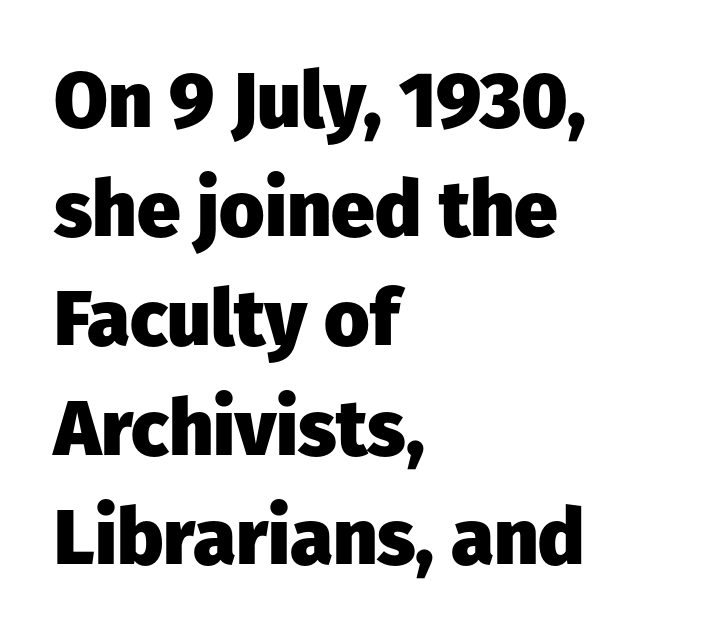
Each letter keeps its own natural width here, so spacing adapts to shape. Horizontal bands of white between lines are of average thickness. The rendering shows plain stroke endings on the letterforms — a sans-serif design. Posture: vertical. How are the letters spaced? Ordinarily, with no added tracking. Descenders are the only things crossing below the line.
